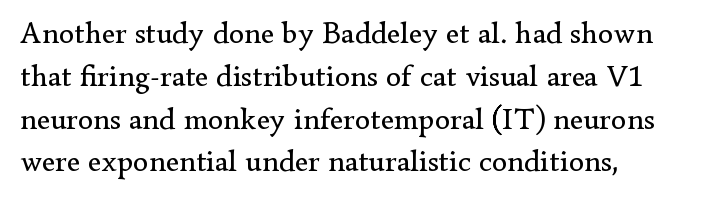
Q: Is the text bold? A: No.
Q: Is the text italic (slanted)? A: No, it is upright.
Q: Is the typeface a serif or a sans-serif typeface? A: Serif.
Q: Is the text underlined? A: No.
Q: How is the paragraph aligned? A: Left-aligned.
Q: Is the spacing between letters normal or unusually wide? A: Normal.
Q: Is the spacing between lines tight, normal or loose? A: Normal.
Q: Width (condensed, normal, or wide)? A: Normal.
Q: Stroke contrast? A: Low.
Q: x-height? A: Small.
Q: Monospaced? A: No.
